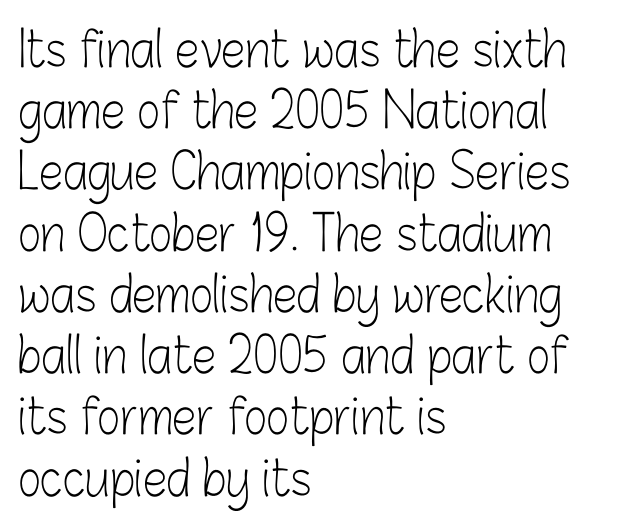
Clear beneath every line of the passage. These lines keep a tight, regular rhythm from letter to letter. Rendered with straight, roman letterforms. These glyphs show unthickened strokes, regular width or finer. A student would call this left alignment; a typographer would say flush left, rag right.
